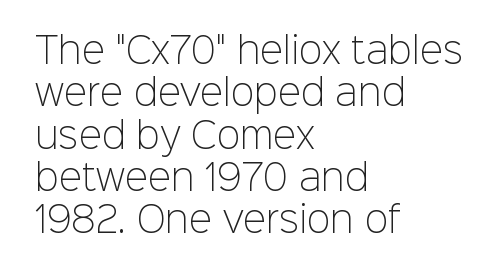
{"serif": "no", "italic": "no", "bold": "no", "weight": "light", "width": "normal", "stroke_contrast": "low", "x_height": "medium", "monospaced": "no", "underline": "no", "align": "left", "line_spacing_ratio": 1.21, "letter_spacing": "normal", "letter_spacing_em": 0.0, "glyph_px": 35}
